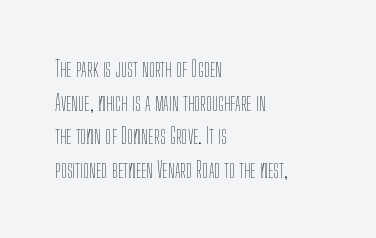
Q: Is the text bold? A: No.
Q: Is the text italic (slanted)? A: No, it is upright.
Q: Is the text underlined? A: No.
Q: How is the paragraph aligned? A: Left-aligned.
Q: Is the spacing between letters normal or unusually wide? A: Normal.
Q: Is the spacing between lines tight, normal or loose? A: Normal.
